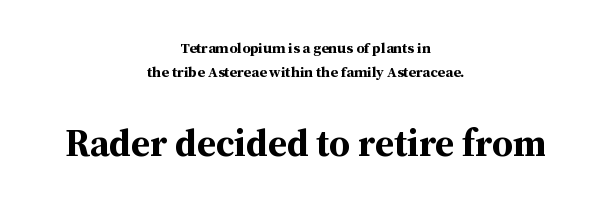
The image shows 38 px bold serif type, upright; set centered, normal line spacing (1.62x), normal letter spacing, not underlined; the second (bottom) block is 2.53x larger; medium stroke contrast and a medium x-height.
